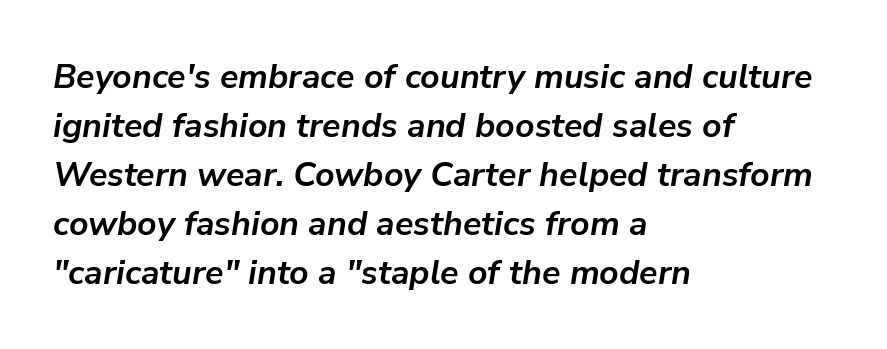
Q: Is the text bold? A: Yes.
Q: Is the text italic (slanted)? A: Yes, it leans right by about 9 degrees.
Q: Is the text underlined? A: No.
Q: How is the paragraph aligned? A: Left-aligned.
Q: Is the spacing between letters normal or unusually wide? A: Normal.
Q: Is the spacing between lines tight, normal or loose? A: Normal.
Q: Width (condensed, normal, or wide)? A: Normal.
Q: Stroke contrast? A: Low.
Q: x-height? A: Medium.
Q: Monospaced? A: No.
